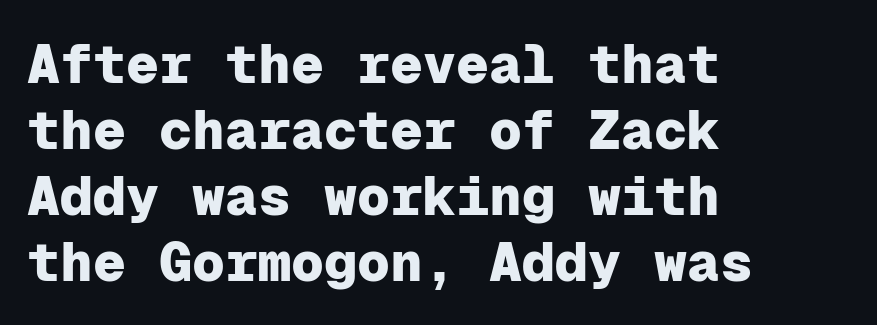
Observe the absence of serifs on each vertical stroke in this sample. The paragraph shown leans on its left margin. Each word holds together tightly as a unit, with standard inter-letter gaps. Chunky letters — that's bold for sure. Think of a typewriter: that constant character pitch is what you see here. Posture: straight, roman, zero tilt.
